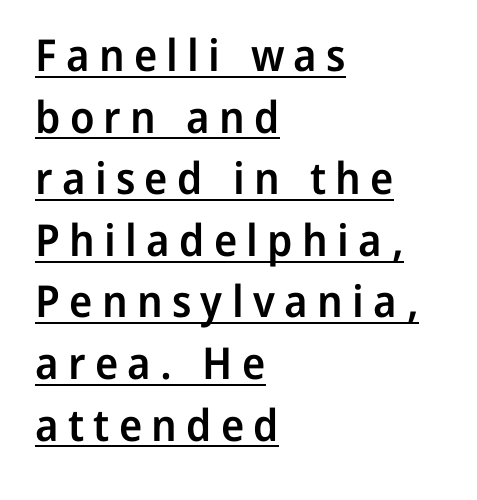
The image shows 44 px semibold sans-serif type, upright; set left-aligned, normal line spacing (1.4x), unusually wide letter spacing (+0.21 em), underlined; low stroke contrast and a medium x-height.
